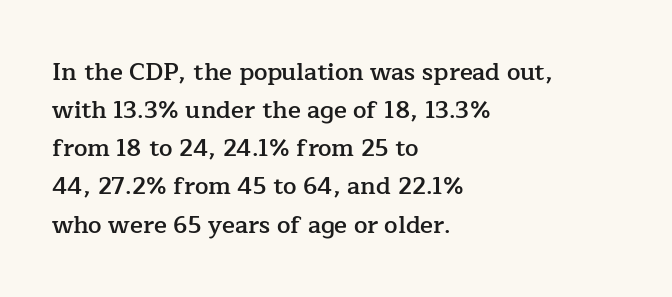
Q: Is the text bold? A: Semi-bold.
Q: Is the text italic (slanted)? A: No, it is upright.
Q: Is the text underlined? A: No.
Q: How is the paragraph aligned? A: Left-aligned.
Q: Is the spacing between letters normal or unusually wide? A: Normal.
Q: Is the spacing between lines tight, normal or loose? A: Normal.
